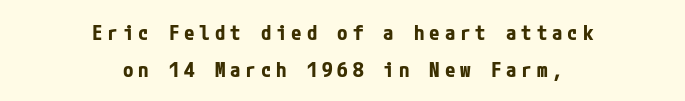
The image shows 21 px bold type, upright; set centered, line spacing 1.75x, unusually wide letter spacing (+0.23 em), not underlined.
